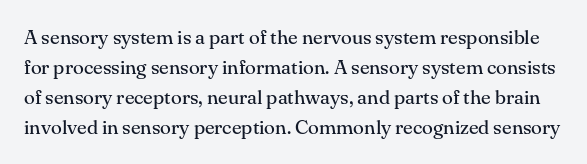
The font's upright variant was chosen for this text. Stems here are at most as thick as an everyday book face. The area under the type is left untouched. This sample uses plain, unmodified letter spacing. Leading: standard.
